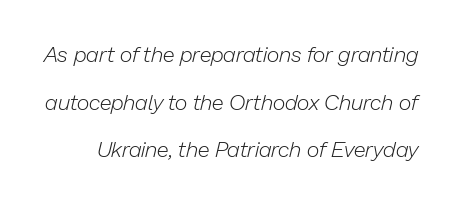
{"italic": "yes", "lean": "right", "slant_degrees": 13, "bold": "no", "underline": "no", "line_spacing": "loose", "line_spacing_ratio": 2.17, "letter_spacing": "normal", "letter_spacing_em": 0.0, "glyph_px": 22}
